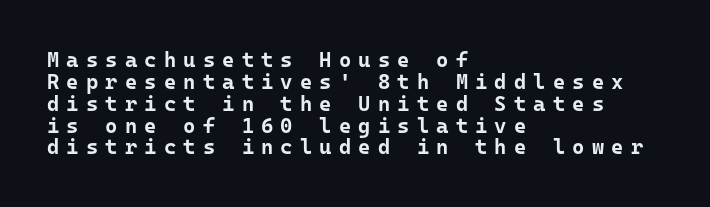
{"italic": "no", "bold": "yes", "underline": "no", "align": "left", "line_spacing": "tight", "line_spacing_ratio": 1.04, "letter_spacing": "wide", "letter_spacing_em": 0.34, "glyph_px": 21}
